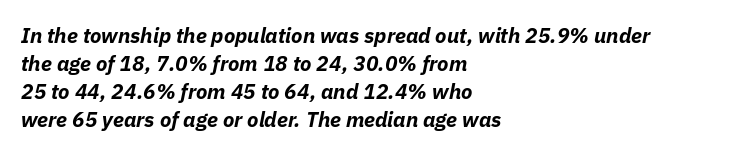
A classic flush-left, rag-right setting is used for this passage. These lines sit exactly where default settings would place them. What weight is shown? A full bold with thick strokes. Spacing between characters is what you'd get straight out of the box. The lettering tilts uniformly, giving the passage an italic look. Just letters on the line, the space beneath them empty.
